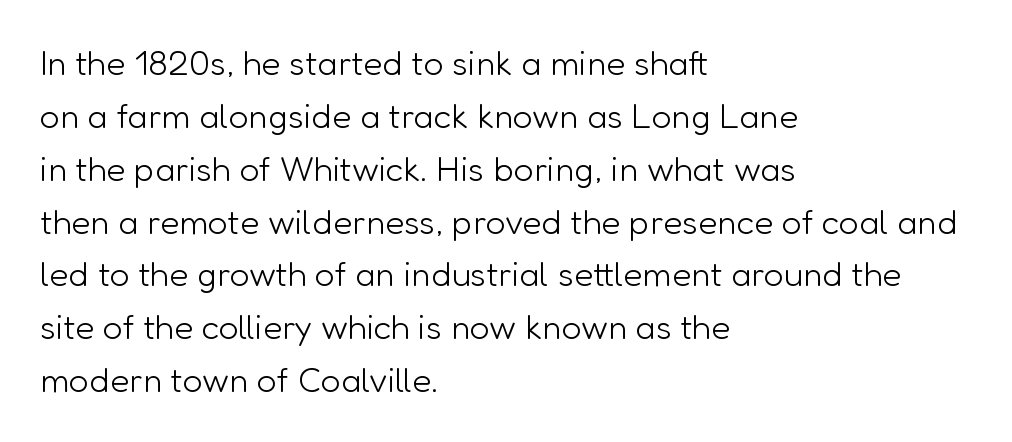
The image shows 35 px light sans-serif type, upright; set left-aligned, normal line spacing (1.51x), normal letter spacing, not underlined; low stroke contrast and a medium x-height.
